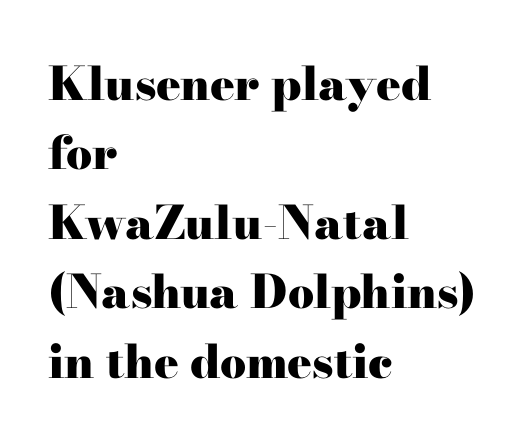
Q: Is the text bold? A: Yes.
Q: Is the text italic (slanted)? A: No, it is upright.
Q: Is the typeface a serif or a sans-serif typeface? A: Serif.
Q: Is the text underlined? A: No.
Q: How is the paragraph aligned? A: Left-aligned.
Q: Is the spacing between letters normal or unusually wide? A: Normal.
Q: Is the spacing between lines tight, normal or loose? A: Normal.
Q: Width (condensed, normal, or wide)? A: Wide.
Q: Stroke contrast? A: High.
Q: x-height? A: Small.
Q: Monospaced? A: No.
